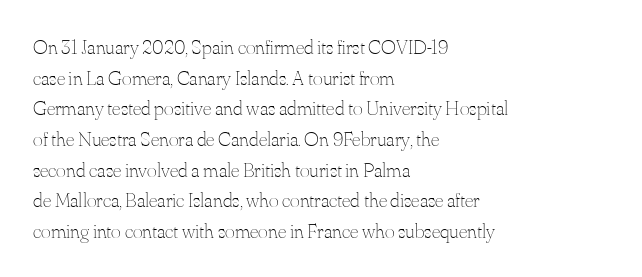
Q: Is the text bold? A: No.
Q: Is the text italic (slanted)? A: No, it is upright.
Q: Is the text underlined? A: No.
Q: How is the paragraph aligned? A: Left-aligned.
Q: Is the spacing between letters normal or unusually wide? A: Normal.
Q: Is the spacing between lines tight, normal or loose? A: Normal.
